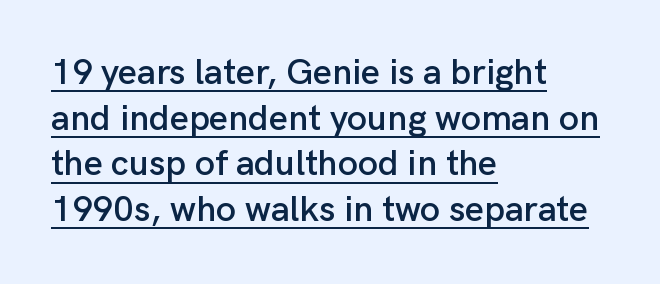
{"serif": "no", "italic": "no", "width": "normal", "stroke_contrast": "low", "x_height": "medium", "monospaced": "no", "underline": "yes", "align": "left", "line_spacing": "normal", "line_spacing_ratio": 1.27, "letter_spacing": "normal", "letter_spacing_em": 0.0, "glyph_px": 36}
